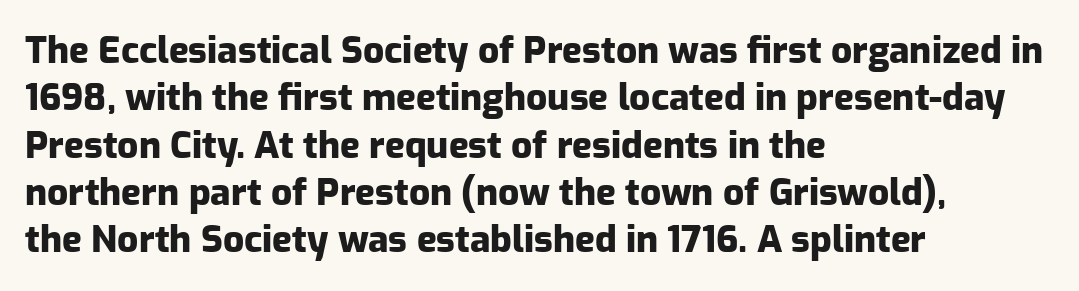
Q: Is the text bold? A: Yes.
Q: Is the text italic (slanted)? A: No, it is upright.
Q: Is the typeface a serif or a sans-serif typeface? A: Sans-serif.
Q: Is the text underlined? A: No.
Q: How is the paragraph aligned? A: Left-aligned.
Q: Is the spacing between letters normal or unusually wide? A: Normal.
Q: Is the spacing between lines tight, normal or loose? A: Normal.
Q: Width (condensed, normal, or wide)? A: Normal.
Q: Stroke contrast? A: Low.
Q: x-height? A: Medium.
Q: Monospaced? A: No.
